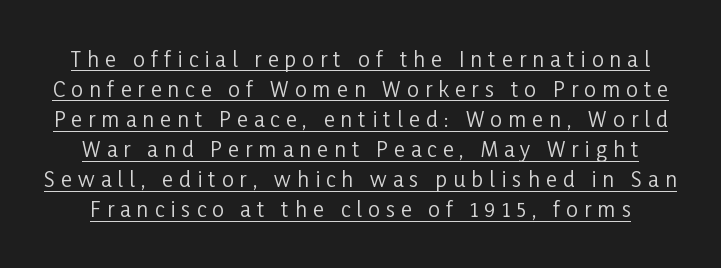
Look at the tracking — it's clearly loosened, letters drifting apart. Upright lettering throughout. Heaviness? Minimal to ordinary, like unemphasized prose. These characters rest on top of a visible drawn line. Horizontal bands of white between lines are of average thickness.
